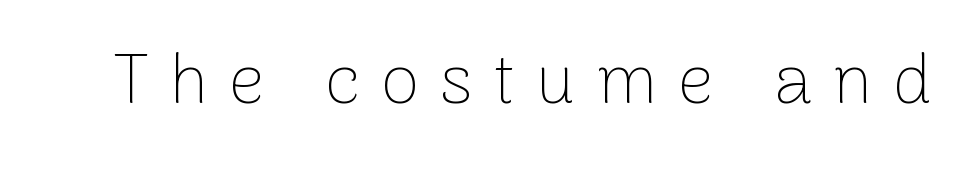
Nobody drew a line under any word here. Stem width sits at or under what a default text font uses. Characters remain perfectly vertical along every line. Typographically, this falls in the sans-serif category.
